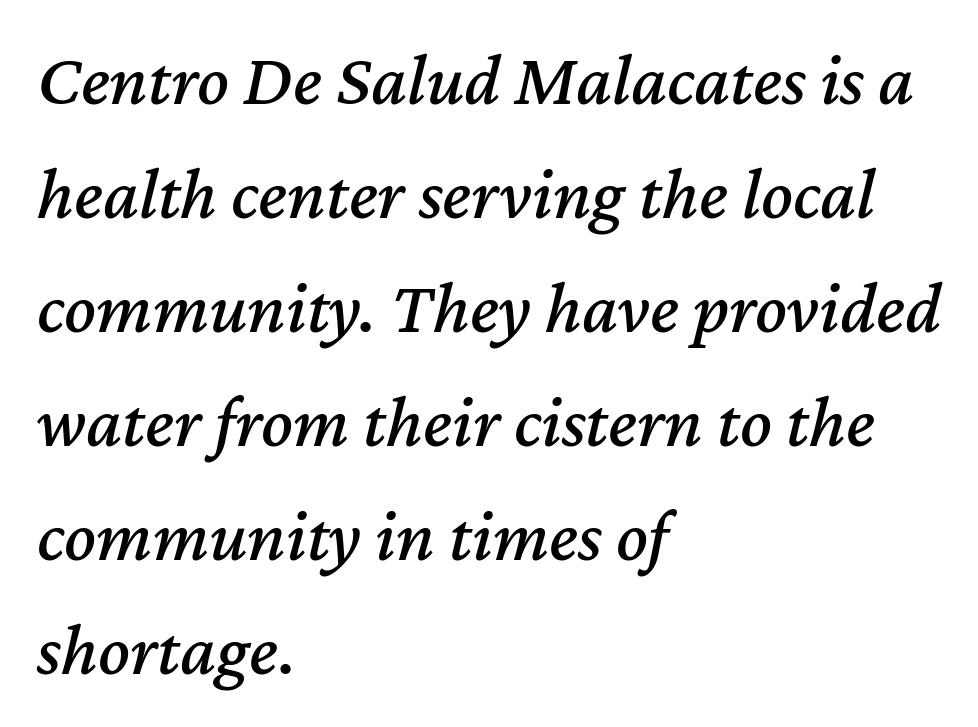
{"italic": "yes", "lean": "right", "slant_degrees": 12, "width": "normal", "stroke_contrast": "medium", "x_height": "medium", "monospaced": "no", "underline": "no", "align": "left", "line_spacing": "normal", "line_spacing_ratio": 1.54, "letter_spacing": "normal", "letter_spacing_em": 0.0, "glyph_px": 74}
